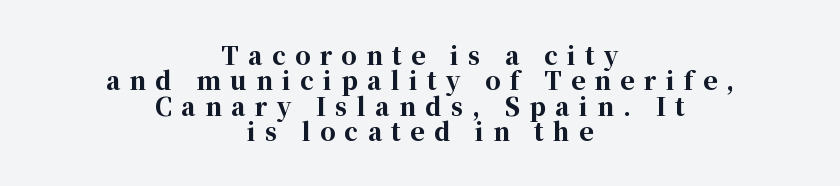
The image shows 24 px bold type, upright; set centered, tight line spacing (1.06x), unusually wide letter spacing (+0.39 em), not underlined.
